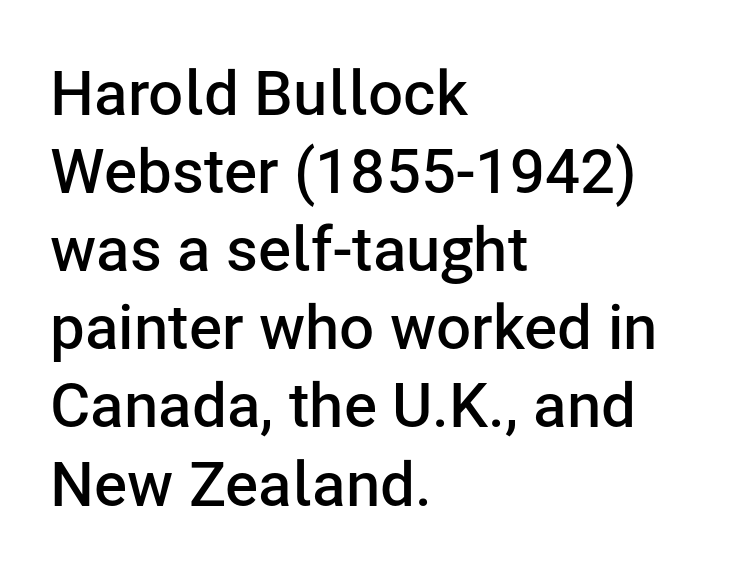
This is sans-serif lettering, the kind often seen on screens and signage. Notice how descenders clear the ascenders below comfortably — that's standard leading. The letters advance in unequal steps, a hallmark of proportional type. Typesetter's note: demi weight, one step under bold.
